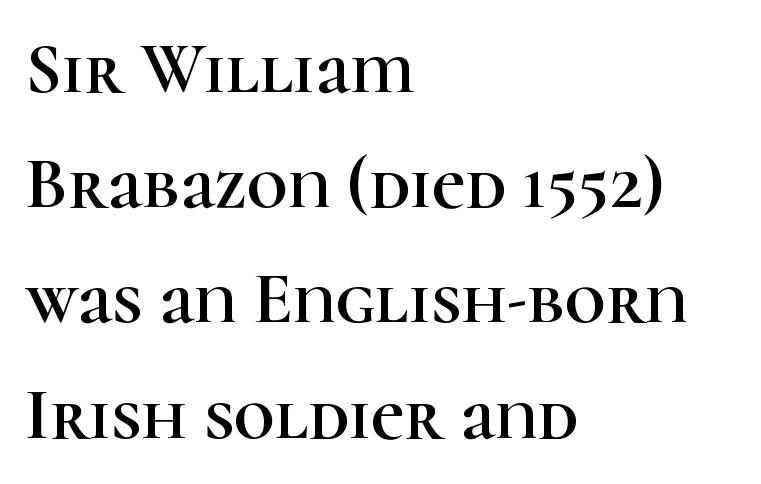
Q: Is the text italic (slanted)? A: No, it is upright.
Q: Is the typeface a serif or a sans-serif typeface? A: Serif.
Q: Is the text underlined? A: No.
Q: How is the paragraph aligned? A: Left-aligned.
Q: Is the spacing between letters normal or unusually wide? A: Normal.
Q: Is the spacing between lines tight, normal or loose? A: Normal.
Q: Width (condensed, normal, or wide)? A: Normal.
Q: Stroke contrast? A: High.
Q: x-height? A: Medium.
Q: Monospaced? A: No.
